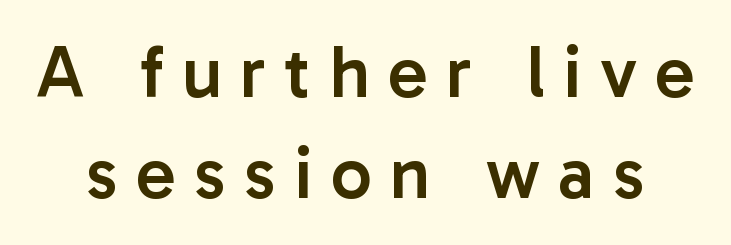
Q: Is the text bold? A: Semi-bold.
Q: Is the text italic (slanted)? A: No, it is upright.
Q: Is the typeface a serif or a sans-serif typeface? A: Sans-serif.
Q: Is the text underlined? A: No.
Q: Is the spacing between letters normal or unusually wide? A: Unusually wide.
Q: Is the spacing between lines tight, normal or loose? A: Normal.
Q: Width (condensed, normal, or wide)? A: Normal.
Q: Stroke contrast? A: Low.
Q: x-height? A: Medium.
Q: Monospaced? A: No.
